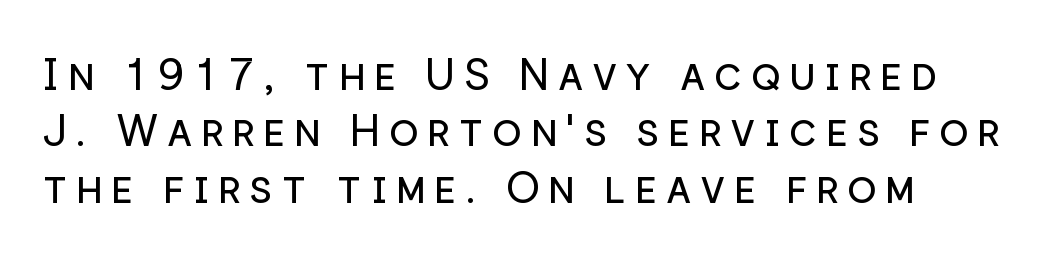
The image shows 44 px regular-weight sans-serif type, upright; set normal line spacing (1.28x), not underlined; low stroke contrast and a medium x-height.
